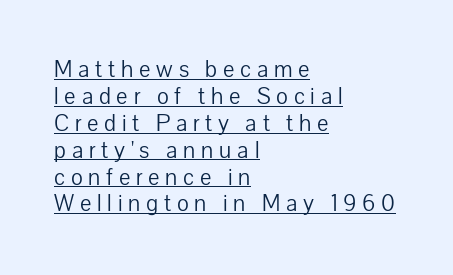
The image shows 24 px text type, upright; set left-aligned, tight line spacing (1.12x), unusually wide letter spacing (+0.24 em), underlined.
